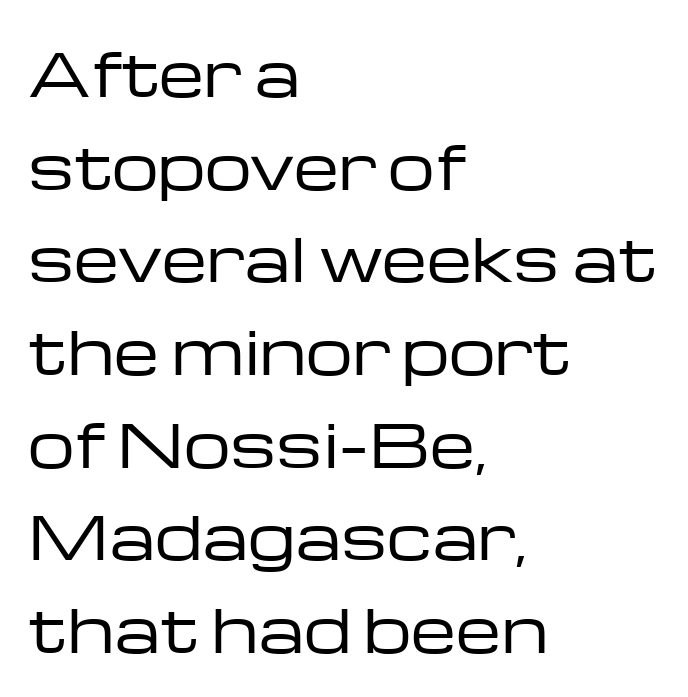
The image shows 59 px regular-weight, wide sans-serif type, upright; set left-aligned, normal line spacing (1.57x), normal letter spacing, not underlined; low stroke contrast and a medium x-height.
